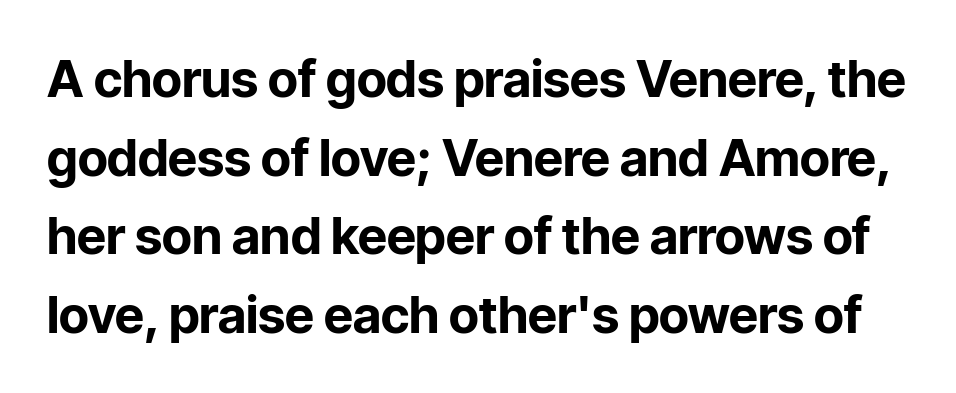
The image shows 51 px bold sans-serif type, upright; set normal line spacing (1.54x), normal letter spacing, not underlined; low stroke contrast and a medium x-height.
